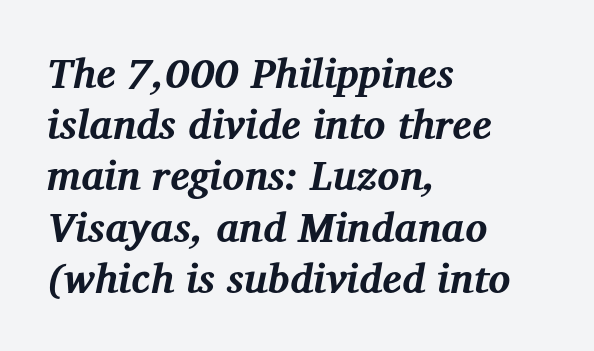
Q: Is the text bold? A: Yes.
Q: Is the text italic (slanted)? A: Yes, it leans right by about 12 degrees.
Q: Is the typeface a serif or a sans-serif typeface? A: Serif.
Q: Is the text underlined? A: No.
Q: How is the paragraph aligned? A: Left-aligned.
Q: Is the spacing between letters normal or unusually wide? A: Normal.
Q: Is the spacing between lines tight, normal or loose? A: Normal.
Q: Width (condensed, normal, or wide)? A: Normal.
Q: Stroke contrast? A: Medium.
Q: x-height? A: Medium.
Q: Monospaced? A: No.
